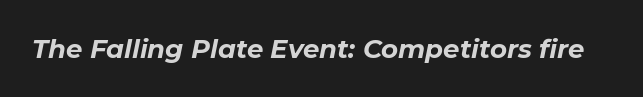
This is oblique type, the kind used for emphasis or titles. The face used here is rendered with its standard letterfit. Caption: bold face, heavy strokes. Only glyphs here, with clear space below each row.
